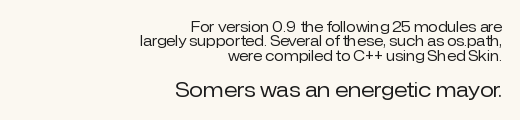
Compared with a flush-left layout, this one pins lines to the opposite, right side. Counters stay open thanks to moderate or lighter strokes. Typesetter's note — lower block bumped up in size, upper block left smaller. Designer's note — italics off, roman on.
